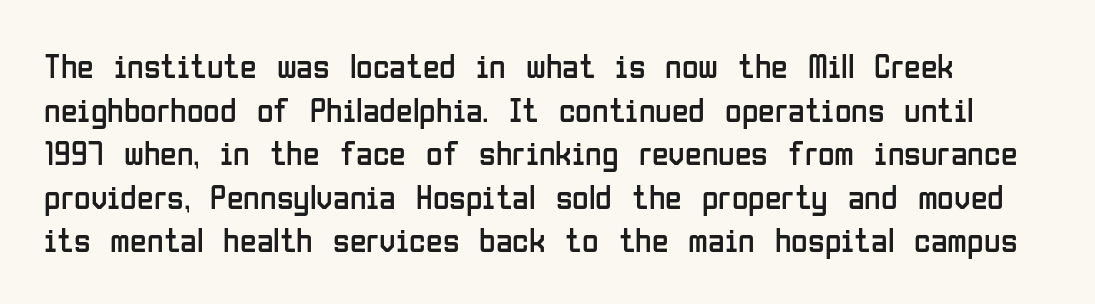
Q: Is the text bold? A: No.
Q: Is the text italic (slanted)? A: No, it is upright.
Q: Is the typeface a serif or a sans-serif typeface? A: Sans-serif.
Q: Is the text underlined? A: No.
Q: Is the spacing between letters normal or unusually wide? A: Normal.
Q: Is the spacing between lines tight, normal or loose? A: Normal.
Q: Width (condensed, normal, or wide)? A: Condensed.
Q: Stroke contrast? A: Low.
Q: x-height? A: Medium.
Q: Monospaced? A: No.
